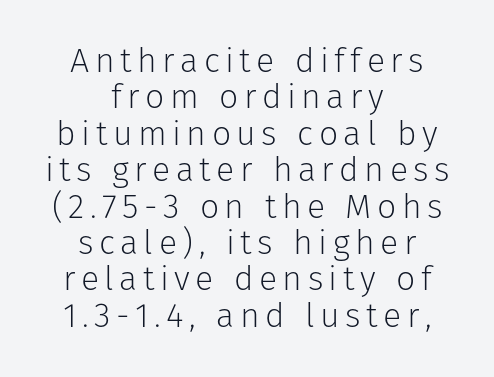
Does the type have serifs? No, each stem ends abruptly. Descenders hang freely into open space. Note the varied advance widths — an 'i' is clearly narrower than an 'm'. If you drew a line through each stem, it would be perfectly vertical.
